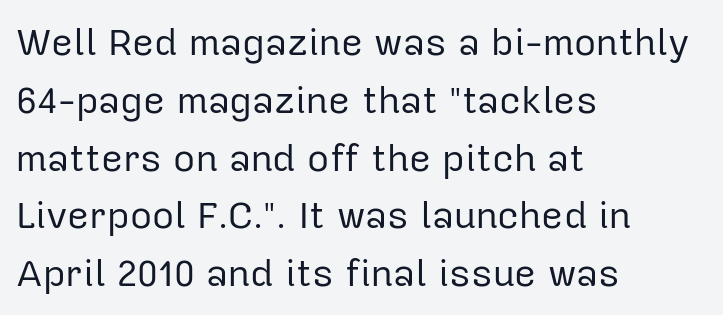
The passage shown is typed in a proportional face where columns would drift. Line starts are locked; line ends wander. The passage shown has conventional tracking throughout. Does the type have serifs? No, each stem ends abruptly. Is there much room between lines? A standard amount, neither cramped nor airy.
